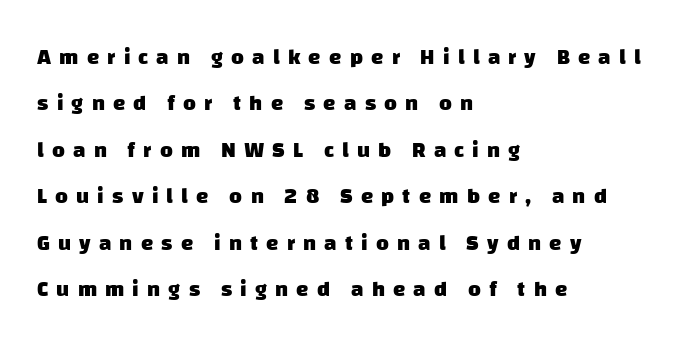
{"bold": "yes", "underline": "no", "align": "left", "line_spacing": "loose", "line_spacing_ratio": 2.11, "letter_spacing": "wide", "letter_spacing_em": 0.37, "glyph_px": 22}
